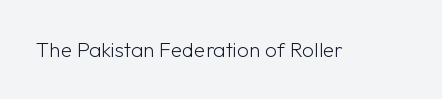
Q: Is the text bold? A: No.
Q: Is the text italic (slanted)? A: No, it is upright.
Q: Is the text underlined? A: No.
Q: Is the spacing between letters normal or unusually wide? A: Normal.
